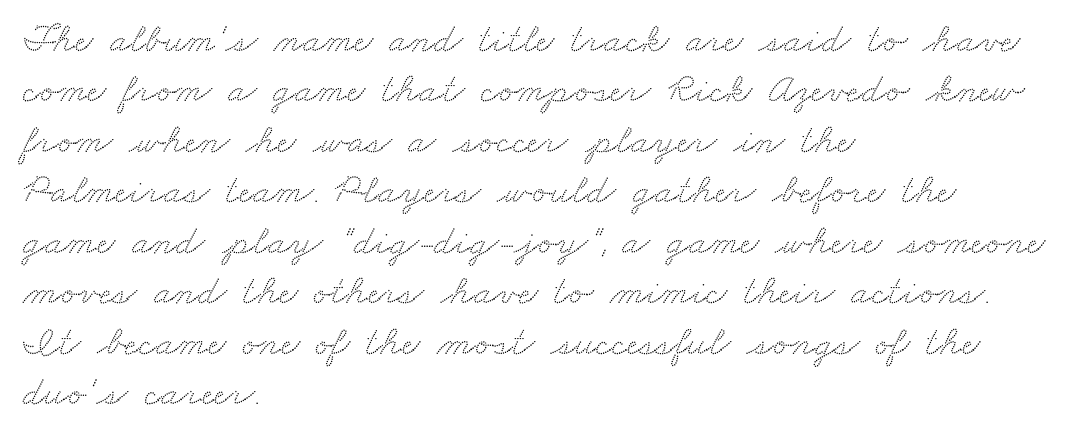
{"serif": "yes", "width": "wide", "stroke_contrast": "medium", "x_height": "small", "monospaced": "no", "underline": "no", "align": "left", "line_spacing_ratio": 1.23, "letter_spacing": "normal", "letter_spacing_em": 0.0, "glyph_px": 41}
